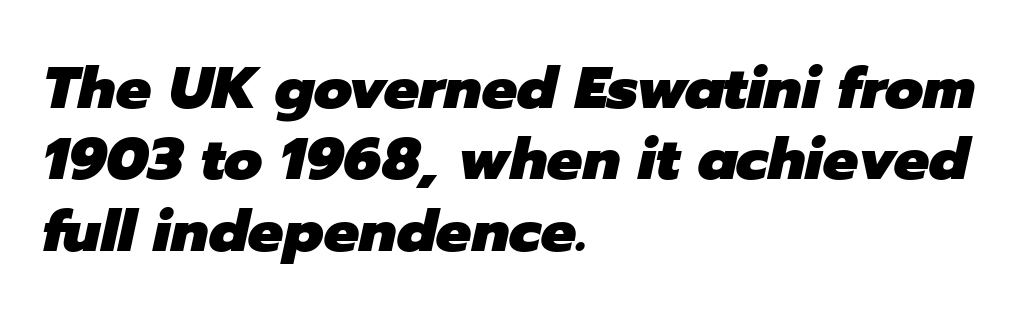
The image shows 59 px heavy type, italic (leaning right); set left-aligned, line spacing 1.21x, normal letter spacing, not underlined; low stroke contrast and a medium x-height.
